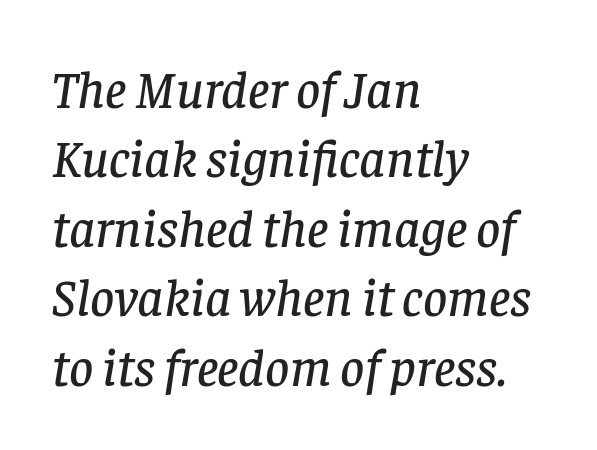
You could not count columns in this text — the font is proportionally spaced. Nobody touched the tracking dial on this one. The rows are spaced the way most documents space them. The space beneath each line is pristine and unruled. Horizontal alignment here is leftward, the default for most running prose.
